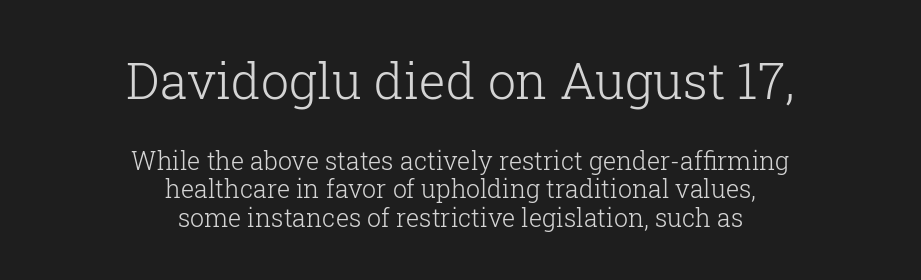
Short and long lines alike share a common midpoint. Successive baselines arrive quickly, one right under another. No chunkiness to these letters — they're not bold. The specimen reads as upright at a glance.
